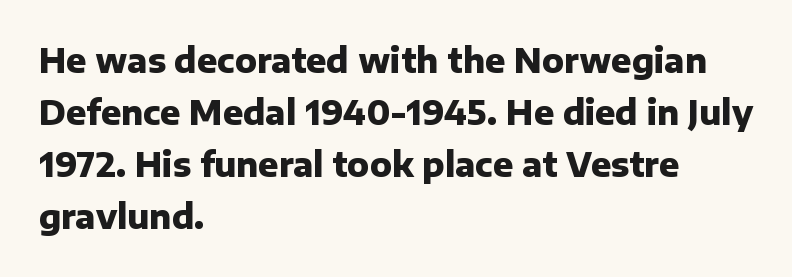
{"serif": "no", "italic": "no", "bold": "yes", "weight": "heavy", "width": "normal", "stroke_contrast": "low", "x_height": "medium", "monospaced": "no", "underline": "no", "align": "left", "line_spacing": "normal", "line_spacing_ratio": 1.58, "letter_spacing": "normal", "letter_spacing_em": 0.0, "glyph_px": 33}
